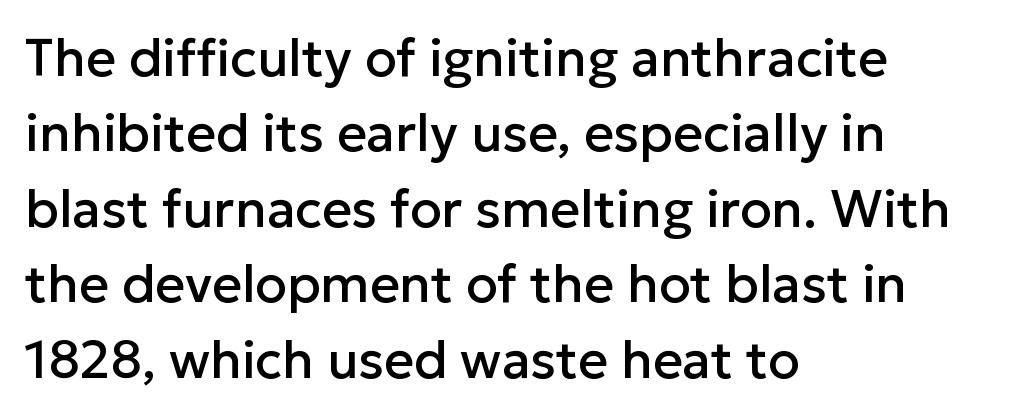
The image shows 52 px sans-serif type, upright; set left-aligned, normal line spacing (1.45x), normal letter spacing, not underlined; low stroke contrast and a medium x-height.
